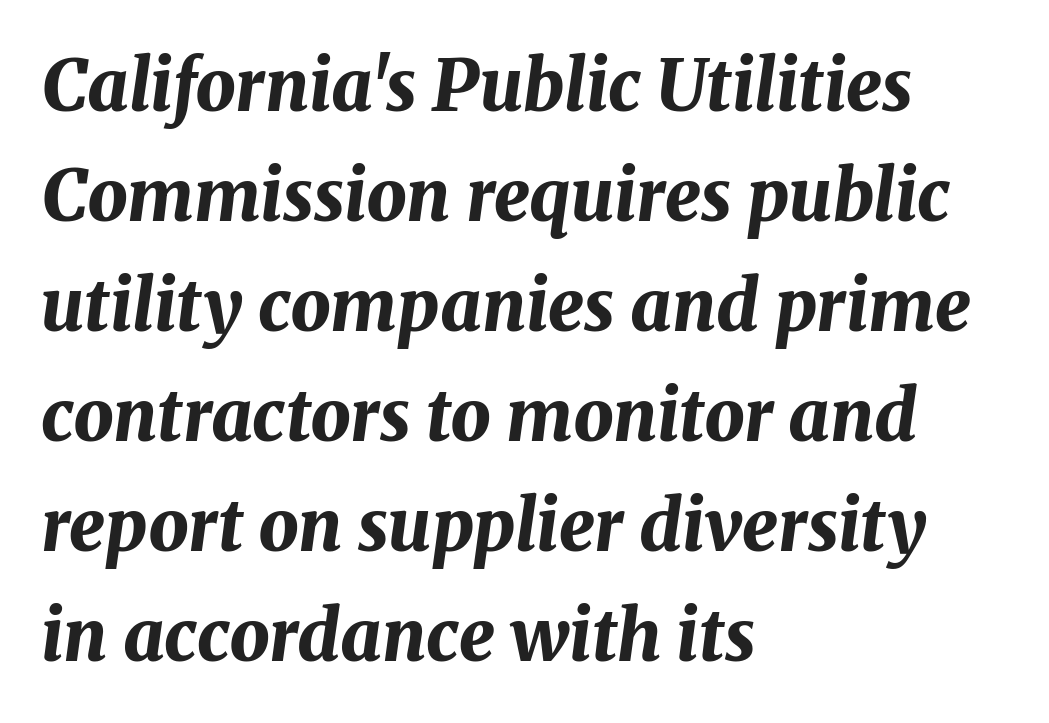
The image shows 71 px bold type, italic (leaning right); set left-aligned, normal line spacing (1.55x), normal letter spacing, not underlined; medium stroke contrast and a medium x-height.
